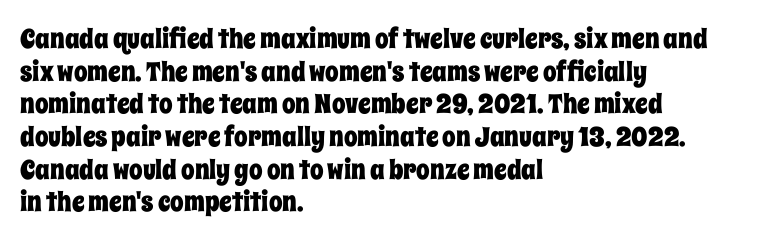
Words float on clear page, feet unadorned. Words appear dense and cohesive because spacing is normal. The lettering holds an erect, upright posture throughout. If you drew a ruler down the left edge, every line would touch it.
